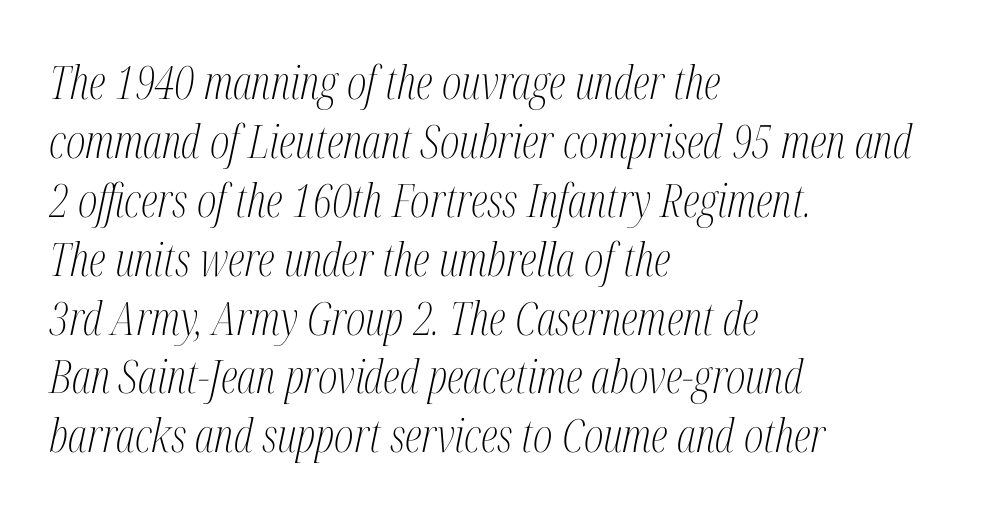
{"serif": "yes", "italic": "yes", "lean": "right", "slant_degrees": 12, "bold": "no", "weight": "light", "width": "condensed", "stroke_contrast": "medium", "x_height": "medium", "monospaced": "no", "underline": "no", "align": "left", "line_spacing": "normal", "line_spacing_ratio": 1.28, "letter_spacing": "normal", "letter_spacing_em": 0.0, "glyph_px": 46}
